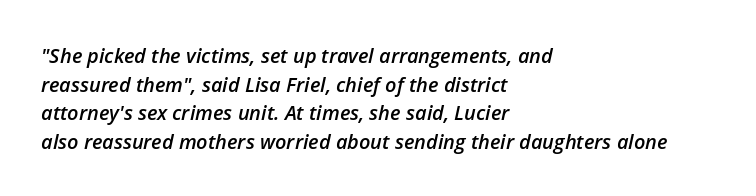
Q: Is the text bold? A: Semi-bold.
Q: Is the text italic (slanted)? A: Yes, it leans right by about 12 degrees.
Q: Is the text underlined? A: No.
Q: How is the paragraph aligned? A: Left-aligned.
Q: Is the spacing between letters normal or unusually wide? A: Normal.
Q: Is the spacing between lines tight, normal or loose? A: Normal.
